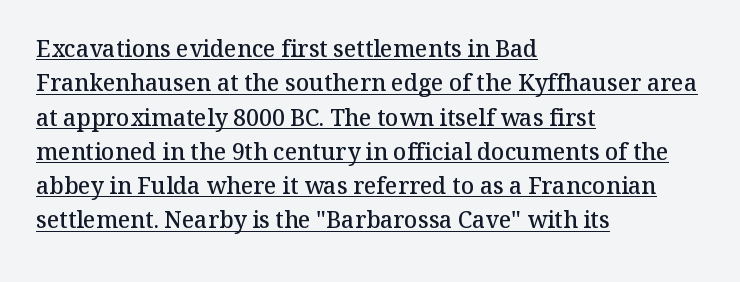
{"italic": "no", "bold": "semi", "underline": "yes", "align": "left", "line_spacing": "normal", "line_spacing_ratio": 1.49, "letter_spacing": "normal", "letter_spacing_em": 0.0, "glyph_px": 23}
